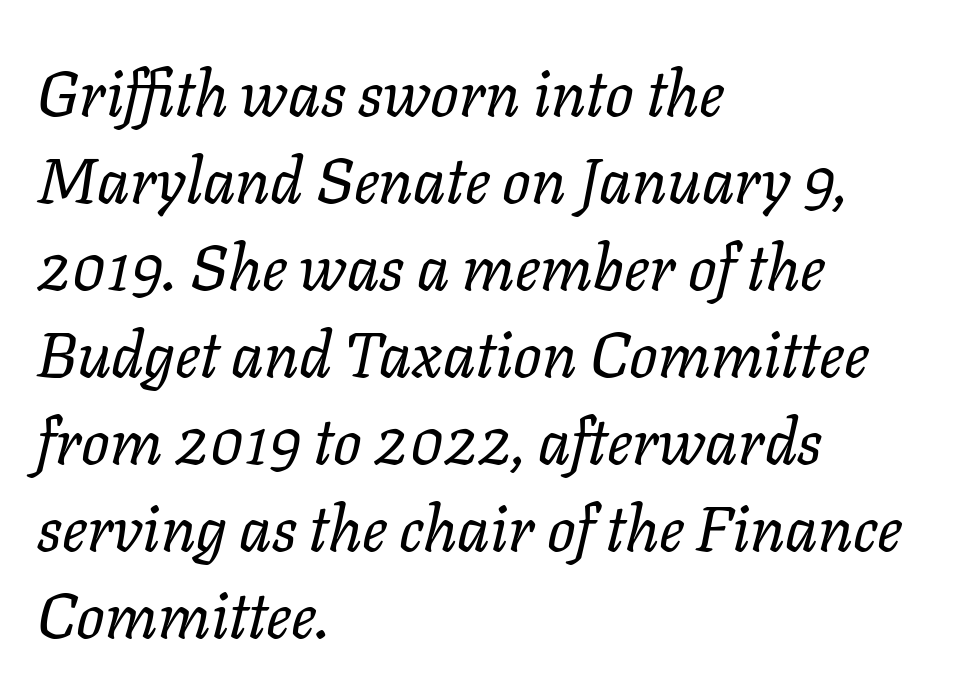
Q: Is the text bold? A: No.
Q: Is the text italic (slanted)? A: Yes, it leans right by about 11 degrees.
Q: Is the text underlined? A: No.
Q: How is the paragraph aligned? A: Left-aligned.
Q: Is the spacing between letters normal or unusually wide? A: Normal.
Q: Is the spacing between lines tight, normal or loose? A: Normal.
Q: Width (condensed, normal, or wide)? A: Normal.
Q: Stroke contrast? A: Low.
Q: x-height? A: Medium.
Q: Monospaced? A: No.
